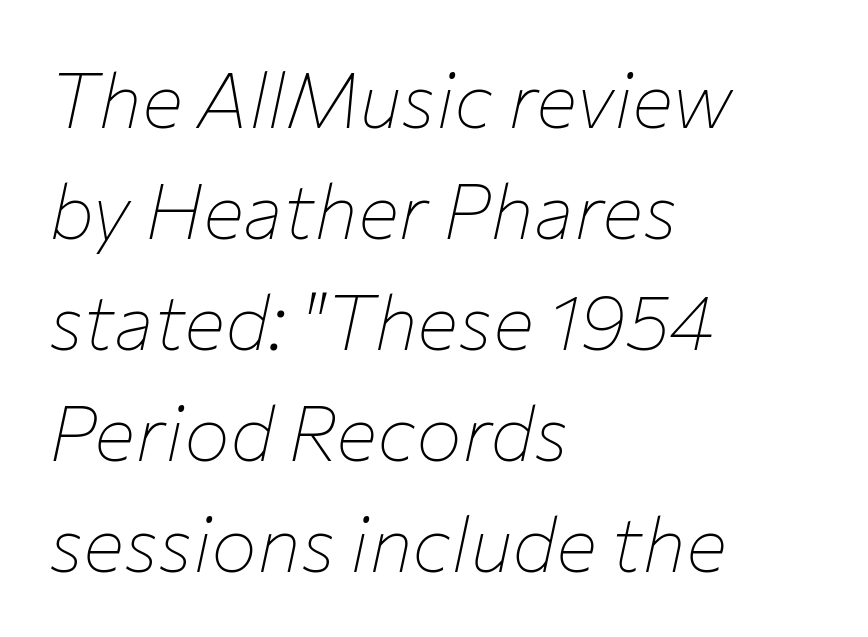
Caption: multi-line text, flush left, ragged right. Spacing verdict: proportional, widths tailored to each character. What stands out about the letter spacing? Nothing — it is the standard amount. On a weight scale, this lands at 450 or below.
